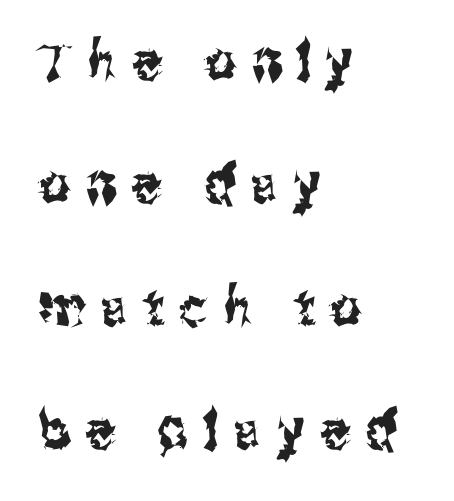
{"serif": "no", "italic": "no", "width": "condensed", "stroke_contrast": "medium", "x_height": "medium", "monospaced": "no", "underline": "no", "align": "left", "line_spacing": "loose", "line_spacing_ratio": 2.32, "letter_spacing": "wide", "letter_spacing_em": 0.29, "glyph_px": 53}
